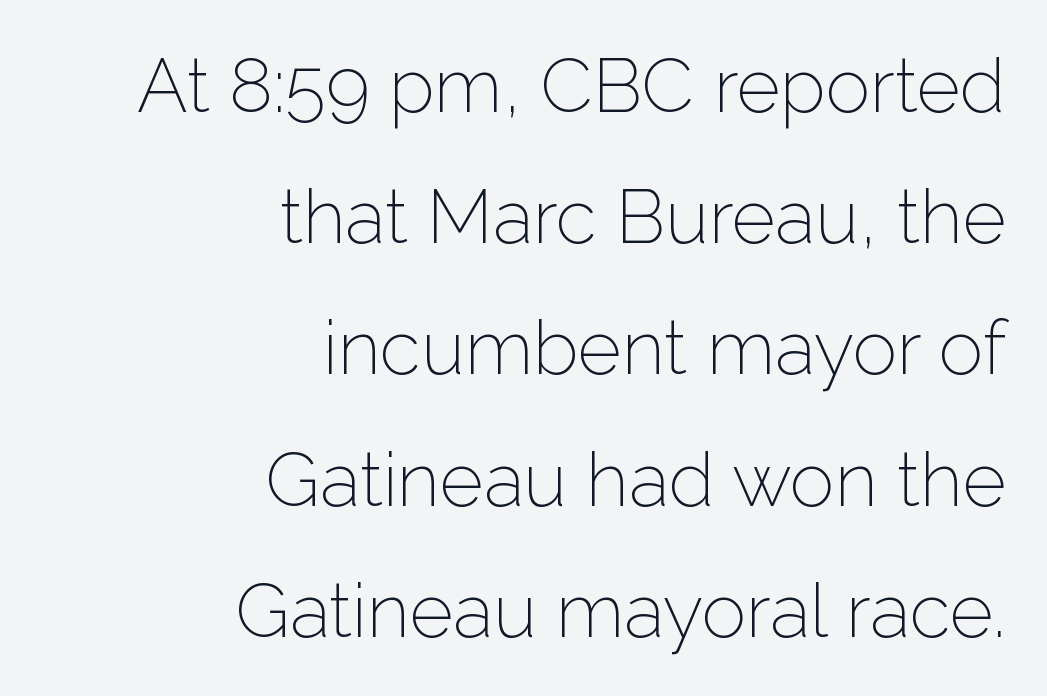
No letter is thick-stroked: the sample isn't bold. Every row of glyphs terminates at an identical x-position on the right. This rendering features lettering with no underline. This rendering employs a face without finishing strokes, i.e., a sans-serif. The face used here is rendered with its standard letterfit.
